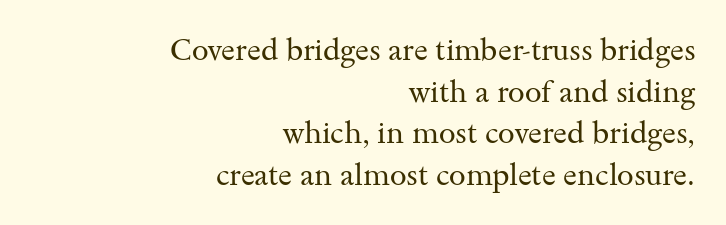
The image shows 30 px regular-weight, wide serif type, upright; set right-aligned, normal line spacing (1.39x), normal letter spacing, not underlined; medium stroke contrast and a small x-height.
